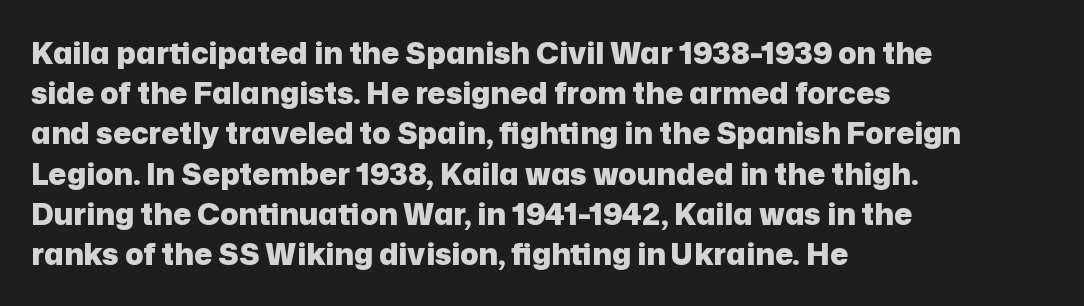
Q: Is the text bold? A: Yes.
Q: Is the text italic (slanted)? A: No, it is upright.
Q: Is the typeface a serif or a sans-serif typeface? A: Sans-serif.
Q: Is the text underlined? A: No.
Q: How is the paragraph aligned? A: Left-aligned.
Q: Is the spacing between letters normal or unusually wide? A: Normal.
Q: Is the spacing between lines tight, normal or loose? A: Normal.
Q: Width (condensed, normal, or wide)? A: Normal.
Q: Stroke contrast? A: Low.
Q: x-height? A: Medium.
Q: Monospaced? A: No.
